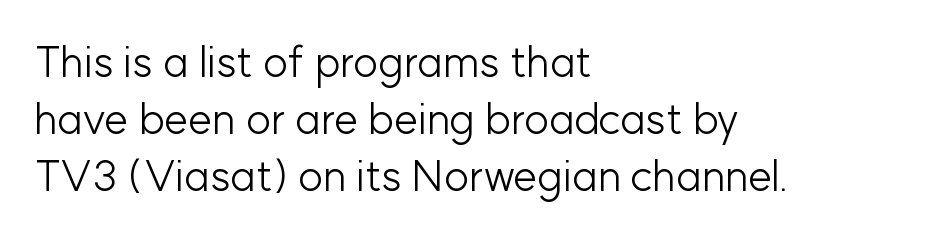
The image shows 43 px light sans-serif type, upright; set left-aligned, normal line spacing (1.32x), normal letter spacing, not underlined; low stroke contrast and a medium x-height.
